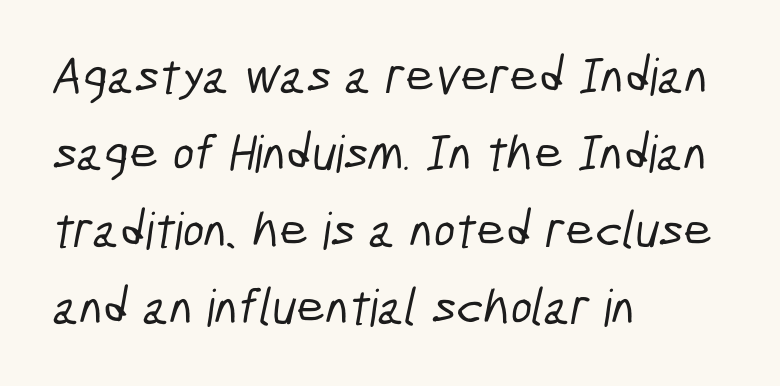
{"serif": "no", "width": "condensed", "stroke_contrast": "low", "x_height": "medium", "monospaced": "no", "underline": "no", "align": "left", "line_spacing": "normal", "line_spacing_ratio": 1.51, "letter_spacing": "normal", "letter_spacing_em": 0.0, "glyph_px": 51}
